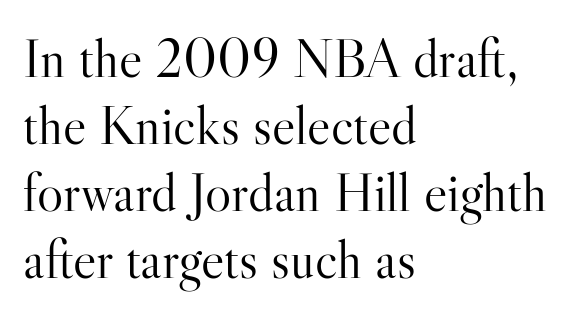
{"serif": "yes", "italic": "no", "bold": "no", "weight": "light", "width": "normal", "stroke_contrast": "high", "x_height": "small", "monospaced": "no", "underline": "no", "align": "left", "line_spacing_ratio": 1.22, "letter_spacing": "normal", "letter_spacing_em": 0.0, "glyph_px": 55}
